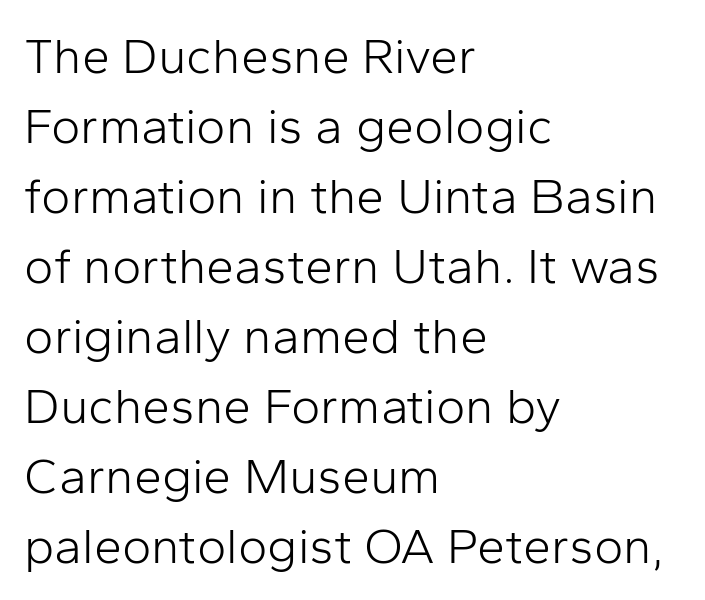
{"serif": "no", "italic": "no", "bold": "no", "weight": "light", "width": "normal", "stroke_contrast": "low", "x_height": "medium", "monospaced": "no", "underline": "no", "align": "left", "line_spacing": "normal", "line_spacing_ratio": 1.4, "letter_spacing": "normal", "letter_spacing_em": 0.0, "glyph_px": 50}
